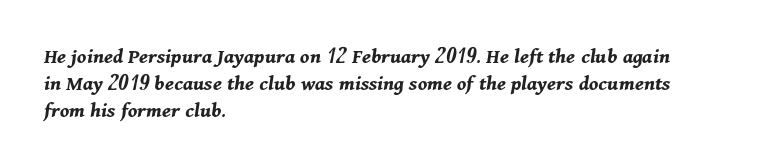
The type is set solid horizontally, with unmodified tracking. A typesetter would mark this as italic. The passage shown is emphatically bold. The text block is weighted toward the left margin, trailing off unevenly rightward.
